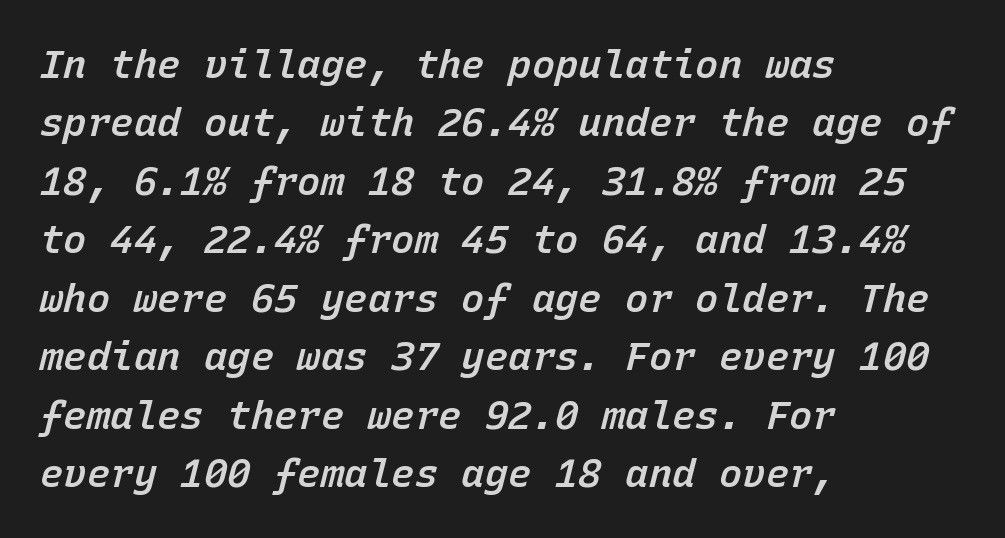
The image shows 39 px semibold type, italic (leaning right), monospaced; set left-aligned, normal line spacing (1.5x), normal letter spacing, not underlined; low stroke contrast and a medium x-height.
